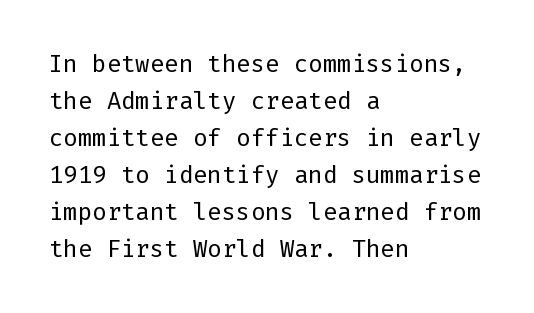
Vertical strokes here are truly vertical. Every row of glyphs begins at an identical x-position on the left. Between one letter and the next there's only the usual sliver of space. Only glyphs here, with clear space below each row.
